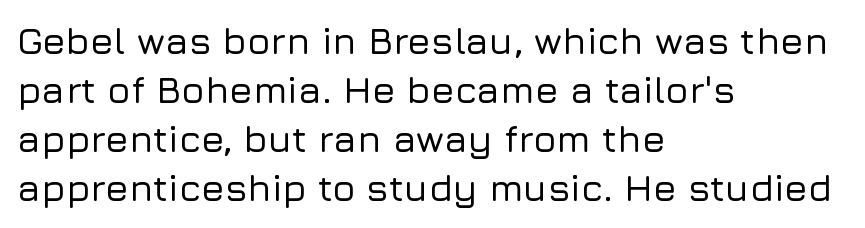
The image shows 38 px sans-serif type, upright; set left-aligned, normal line spacing (1.29x), normal letter spacing, not underlined; low stroke contrast and a medium x-height.
